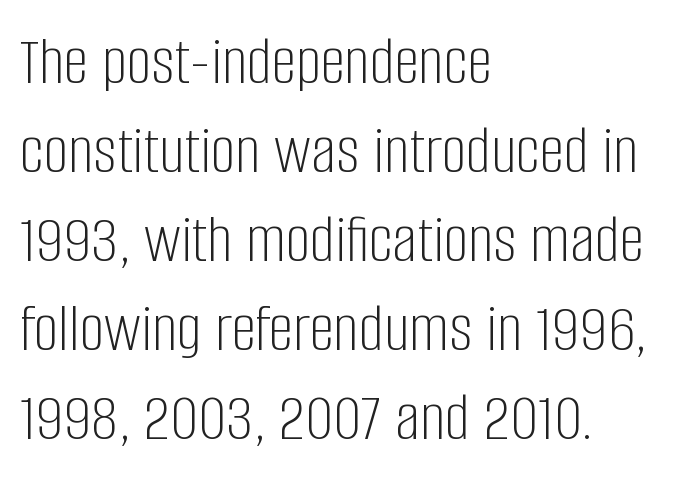
The image shows 70 px light, condensed sans-serif type, upright; set left-aligned, normal line spacing (1.27x), normal letter spacing, not underlined; low stroke contrast and a large x-height.
